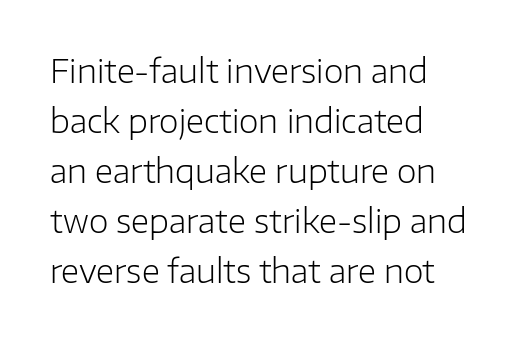
Look at the tracking — it's just the regular setting, nothing added. The string is rendered with underlining switched off. These glyphs show unthickened strokes, regular width or finer. This rendering employs a face without finishing strokes, i.e., a sans-serif. If you drew a ruler down the left edge, every line would touch it. Each letter keeps its own natural width here, so spacing adapts to shape.
